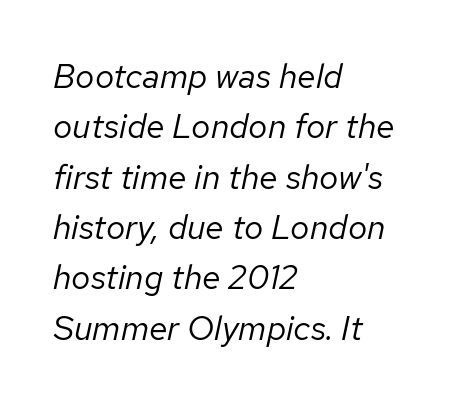
Default kerning and tracking; the words read as compact shapes. Line spacing here is normal. Unmarked baselines from the first word to the last. Caption: face not bold, strokes unweighted. Is the block centered? No — it sits flush against the left margin.
